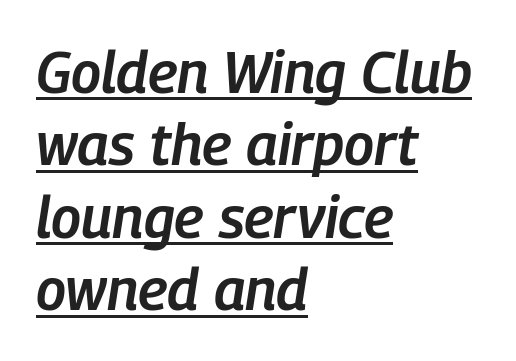
{"italic": "yes", "lean": "right", "slant_degrees": 9, "bold": "semi", "weight": "semibold", "width": "condensed", "stroke_contrast": "low", "x_height": "medium", "monospaced": "no", "underline": "yes", "align": "left", "line_spacing": "normal", "line_spacing_ratio": 1.25, "letter_spacing": "normal", "letter_spacing_em": 0.0, "glyph_px": 58}
